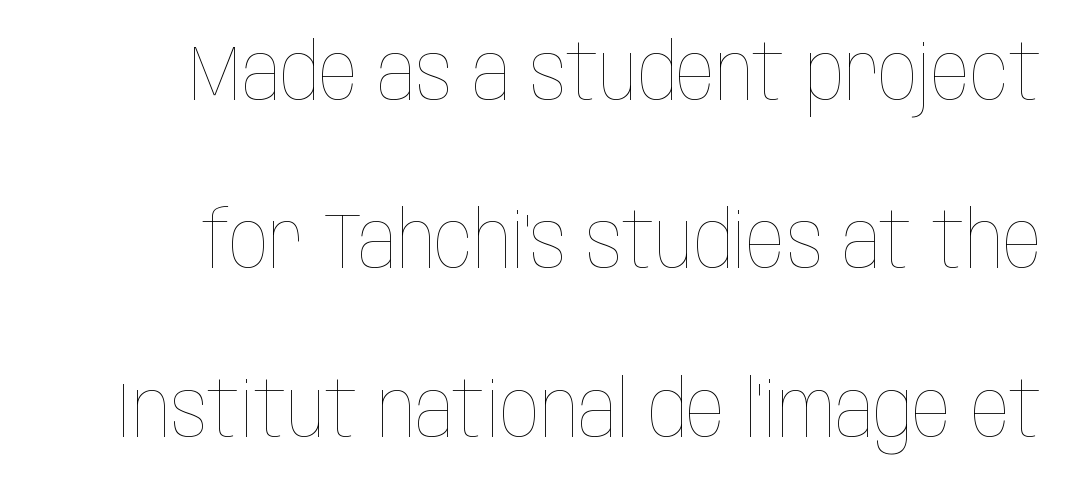
Q: Is the text bold? A: No.
Q: Is the text italic (slanted)? A: No, it is upright.
Q: Is the text underlined? A: No.
Q: How is the paragraph aligned? A: Right-aligned.
Q: Is the spacing between letters normal or unusually wide? A: Normal.
Q: Is the spacing between lines tight, normal or loose? A: Loose.
Q: Width (condensed, normal, or wide)? A: Condensed.
Q: Stroke contrast? A: Low.
Q: x-height? A: Large.
Q: Monospaced? A: No.
